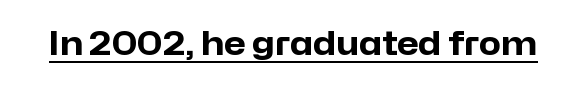
Character widths vary here, with narrow letters taking less room than wide ones. Serif or sans? Sans — the stroke terminals are bare. Each word holds together tightly as a unit, with standard inter-letter gaps. The sample has been set heavy, in full bold. Is there an underline? Yes — a line sits under the letters.
